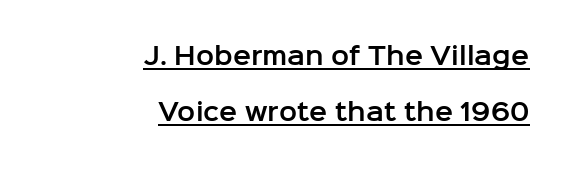
{"italic": "no", "underline": "yes", "align": "right", "line_spacing": "loose", "line_spacing_ratio": 2.33, "letter_spacing": "normal", "letter_spacing_em": 0.0, "glyph_px": 24}
